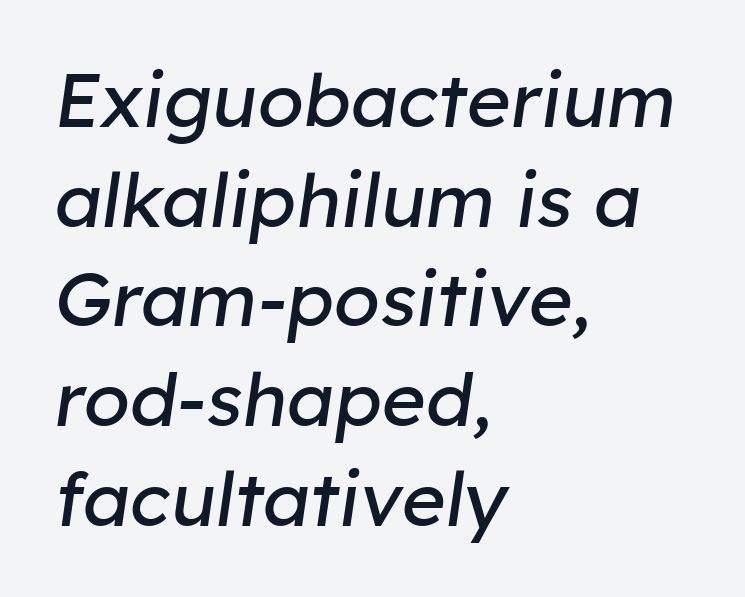
{"italic": "yes", "lean": "right", "slant_degrees": 8, "bold": "no", "weight": "regular", "width": "normal", "stroke_contrast": "low", "x_height": "medium", "monospaced": "no", "underline": "no", "align": "left", "line_spacing": "normal", "line_spacing_ratio": 1.33, "letter_spacing": "normal", "letter_spacing_em": 0.0, "glyph_px": 75}
